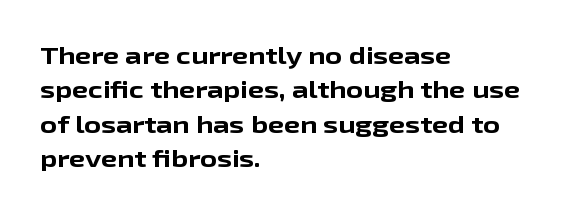
Is the letter spacing exaggerated? No — it looks like the ordinary default. Reading down the block, your eye returns to a fixed left position each line. Heavy-handed strokes throughout: this text is bold. Just letters on the line, the space beneath them empty. Baseline-to-baseline distance is the conventional proportion of letter height. A roman cut, with each character standing at attention.
